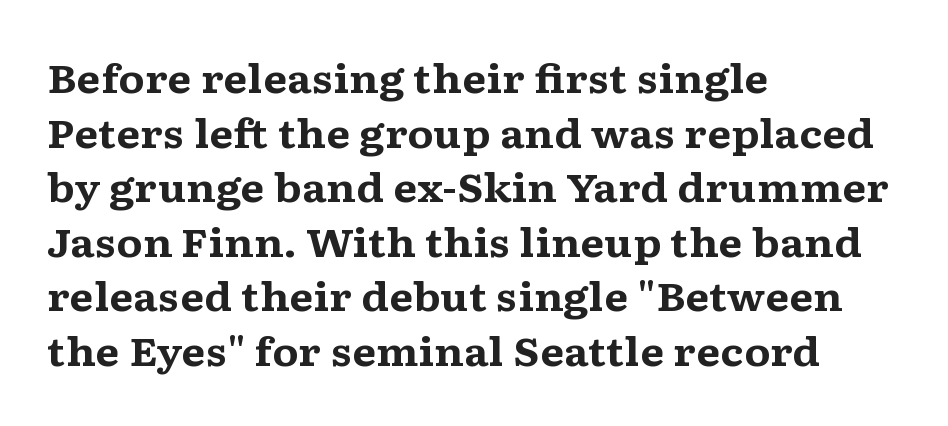
{"serif": "yes", "italic": "no", "bold": "yes", "weight": "bold", "width": "wide", "stroke_contrast": "medium", "x_height": "medium", "monospaced": "no", "underline": "no", "align": "left", "line_spacing": "normal", "line_spacing_ratio": 1.4, "letter_spacing": "normal", "letter_spacing_em": 0.0, "glyph_px": 39}
